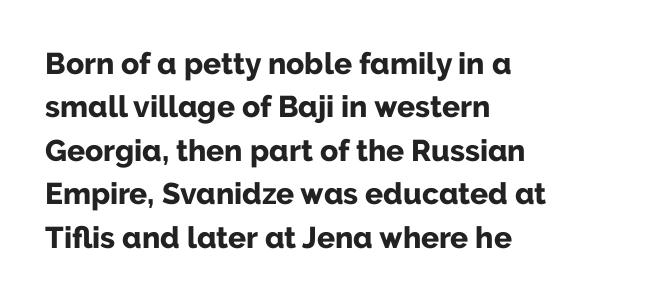
Q: Is the text bold? A: Yes.
Q: Is the text italic (slanted)? A: No, it is upright.
Q: Is the typeface a serif or a sans-serif typeface? A: Sans-serif.
Q: Is the text underlined? A: No.
Q: How is the paragraph aligned? A: Left-aligned.
Q: Is the spacing between letters normal or unusually wide? A: Normal.
Q: Is the spacing between lines tight, normal or loose? A: Normal.
Q: Width (condensed, normal, or wide)? A: Normal.
Q: Stroke contrast? A: Low.
Q: x-height? A: Medium.
Q: Monospaced? A: No.
